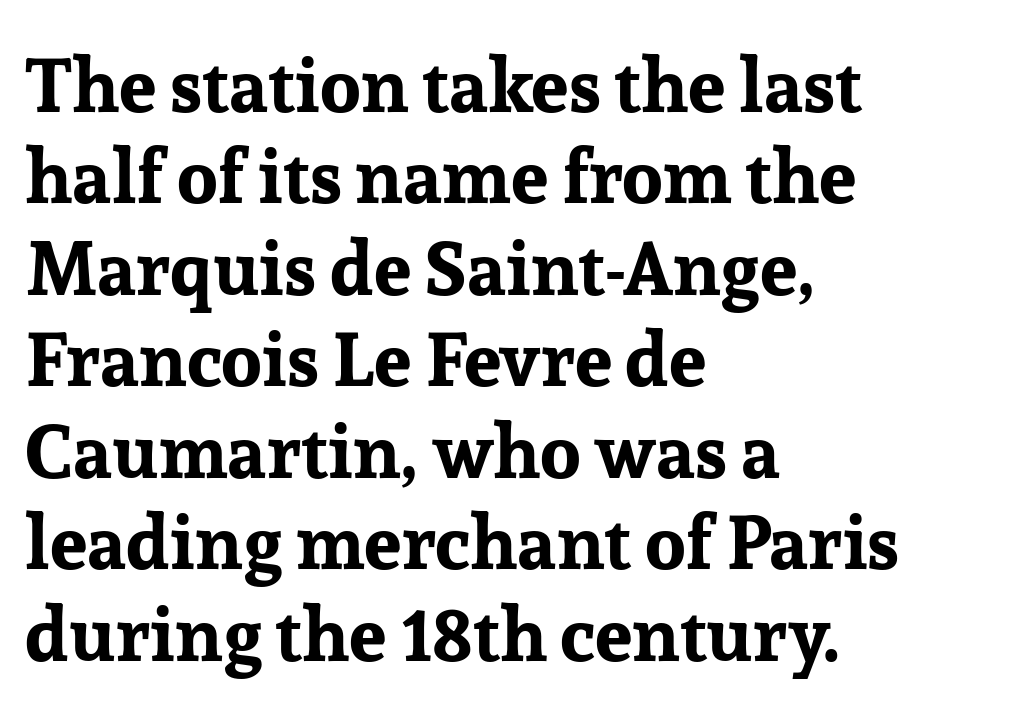
The image shows 75 px bold serif type, upright; set left-aligned, line spacing 1.22x, normal letter spacing, not underlined; low stroke contrast and a medium x-height.
